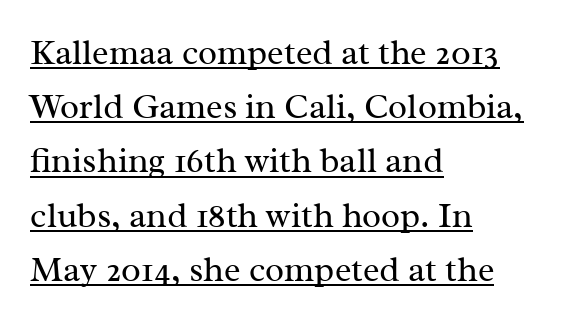
No italicization has been applied; the sample stays upright. The face used here is rendered with its standard letterfit. Honestly, the row spacing looks completely unremarkable. A serif font was chosen for this passage. No extra ink here — the face is not bold.
